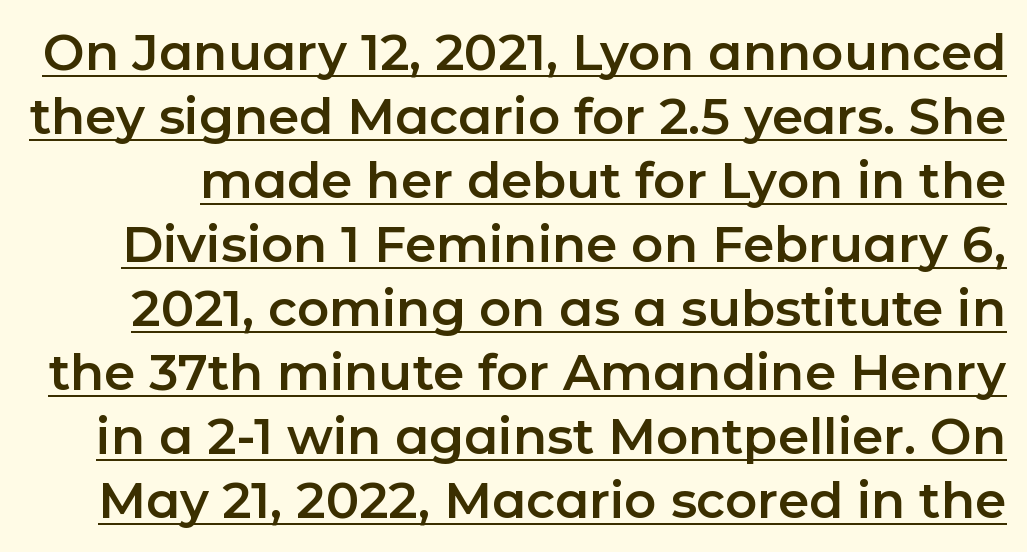
The image shows 50 px sans-serif type, upright; set normal line spacing (1.28x), normal letter spacing, underlined; low stroke contrast and a medium x-height.
